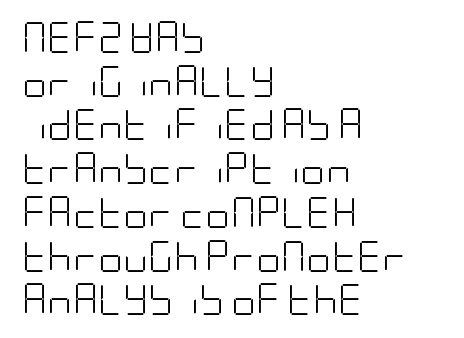
{"serif": "no", "italic": "no", "bold": "no", "weight": "light", "width": "condensed", "stroke_contrast": "low", "x_height": "large", "underline": "no", "align": "left", "line_spacing": "normal", "line_spacing_ratio": 1.41, "letter_spacing": "normal", "letter_spacing_em": 0.0, "glyph_px": 31}
